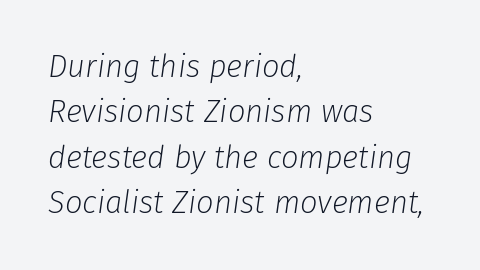
{"italic": "yes", "lean": "right", "slant_degrees": 8, "bold": "no", "weight": "light", "width": "normal", "stroke_contrast": "low", "x_height": "medium", "monospaced": "no", "underline": "no", "align": "left", "line_spacing": "normal", "line_spacing_ratio": 1.46, "letter_spacing": "normal", "letter_spacing_em": 0.0, "glyph_px": 31}
